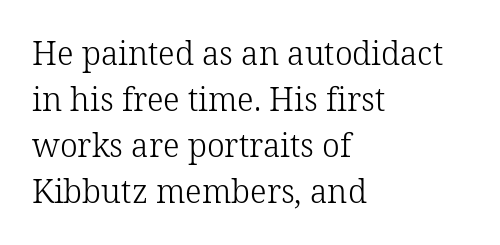
The image shows 32 px light serif type, upright; set left-aligned, normal line spacing (1.44x), normal letter spacing, not underlined; low stroke contrast and a medium x-height.
